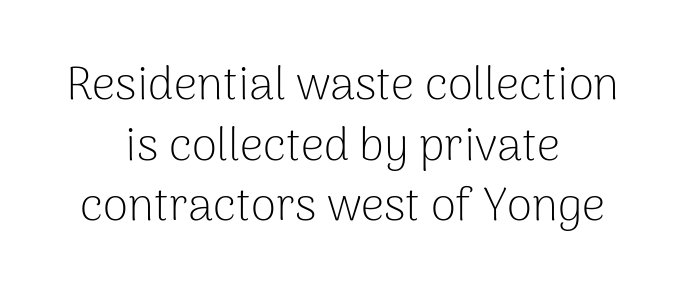
{"serif": "no", "italic": "no", "bold": "no", "weight": "light", "width": "normal", "stroke_contrast": "low", "x_height": "medium", "monospaced": "no", "underline": "no", "align": "center", "line_spacing": "normal", "line_spacing_ratio": 1.32, "letter_spacing": "normal", "letter_spacing_em": 0.0, "glyph_px": 46}
